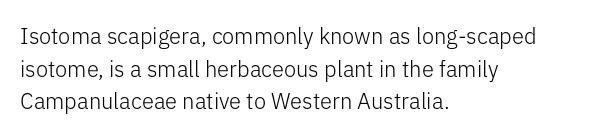
{"italic": "no", "bold": "no", "underline": "no", "align": "left", "line_spacing": "normal", "line_spacing_ratio": 1.48, "letter_spacing": "normal", "letter_spacing_em": 0.0, "glyph_px": 22}
